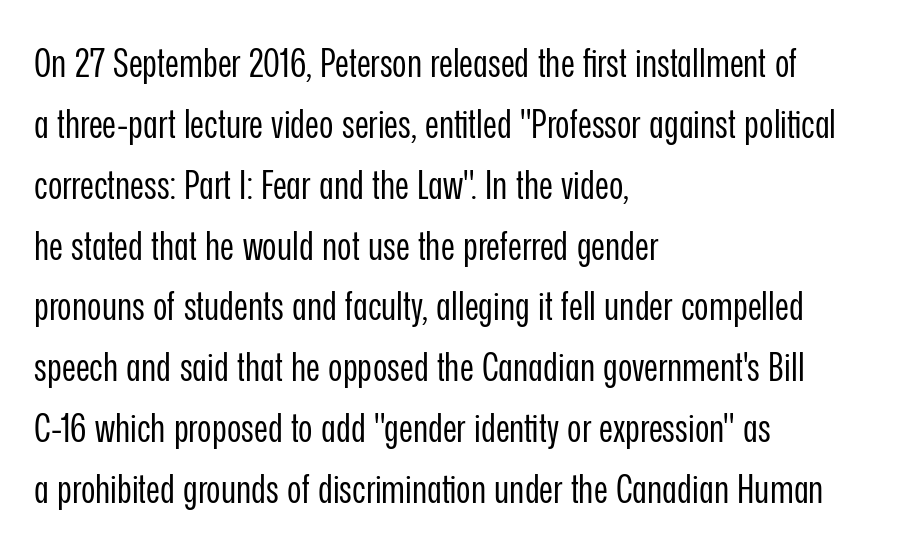
The image shows 39 px regular-weight, condensed sans-serif type, upright; set left-aligned, normal line spacing (1.56x), normal letter spacing, not underlined; low stroke contrast and a medium x-height.
